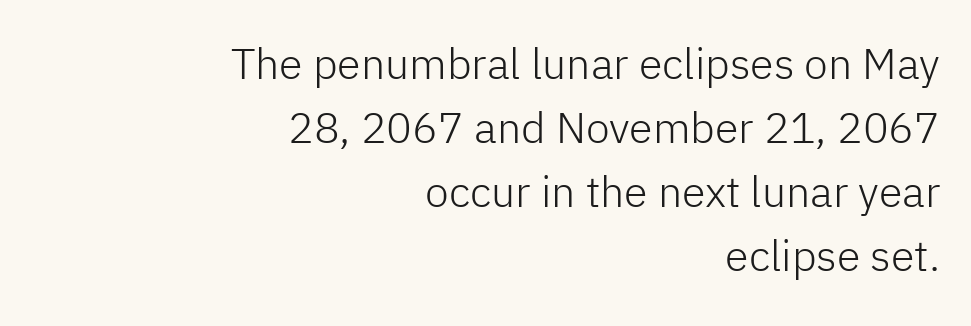
{"serif": "no", "italic": "no", "bold": "no", "weight": "light", "width": "normal", "stroke_contrast": "low", "x_height": "medium", "monospaced": "no", "underline": "no", "align": "right", "line_spacing": "normal", "line_spacing_ratio": 1.49, "letter_spacing": "normal", "letter_spacing_em": 0.0, "glyph_px": 43}
